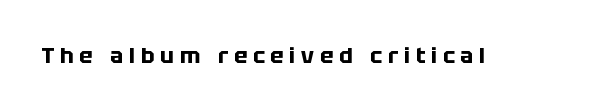
{"italic": "no", "bold": "yes", "underline": "no", "letter_spacing": "wide", "letter_spacing_em": 0.27, "glyph_px": 22}
